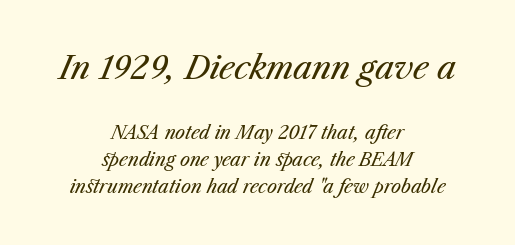
Q: Is the text bold? A: No.
Q: Is the text italic (slanted)? A: Yes, it leans right by about 23 degrees.
Q: Is the text underlined? A: No.
Q: How is the paragraph aligned? A: Centered.
Q: Is the spacing between letters normal or unusually wide? A: Normal.
Q: Is the spacing between lines tight, normal or loose? A: Normal.
Q: Which block of text is set in a larger size, the first (top) or the second (bottom)? A: The first (top) one.
Q: Width (condensed, normal, or wide)? A: Normal.
Q: Stroke contrast? A: Medium.
Q: x-height? A: Medium.
Q: Monospaced? A: No.
